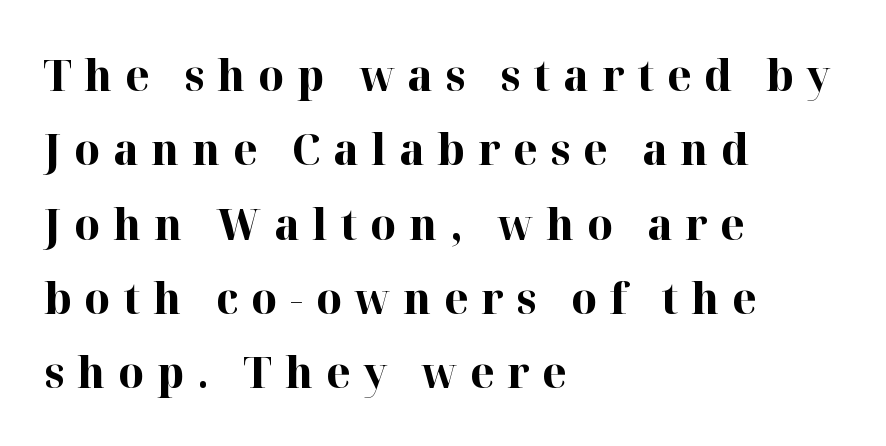
If you drew a ruler down the left edge, every line would touch it. Each new line begins a customary step beneath the previous one. The characters display serif detailing at their extremities. The lettering stays uniformly vertical, giving the passage a roman look. Here the designer chose a conventional face with non-uniform glyph widths. Typographic density is high because the face is bold.
